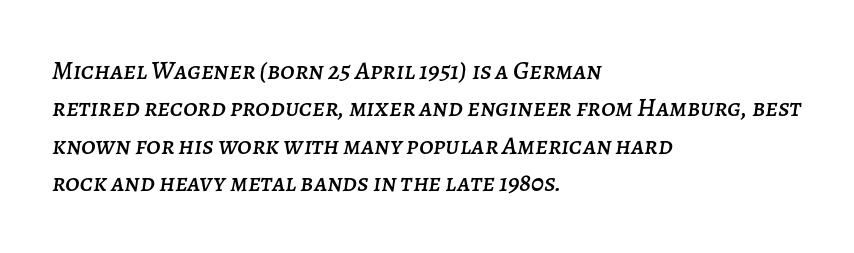
{"italic": "yes", "lean": "right", "slant_degrees": 7, "underline": "no", "align": "left", "line_spacing": "normal", "line_spacing_ratio": 1.44, "letter_spacing": "normal", "letter_spacing_em": 0.0, "glyph_px": 26}
